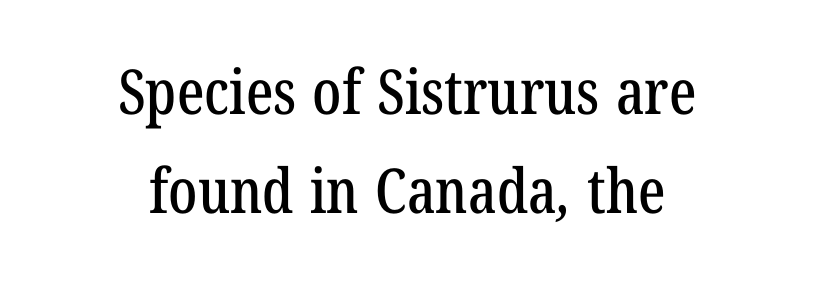
No word sits above an underline. Note the varied advance widths — an 'i' is clearly narrower than an 'm'. Quick note: interline space is typical. Tracking here is standard; glyphs follow each other at the usual distance. Where is the straight margin? There isn't one; the lines are centered.
